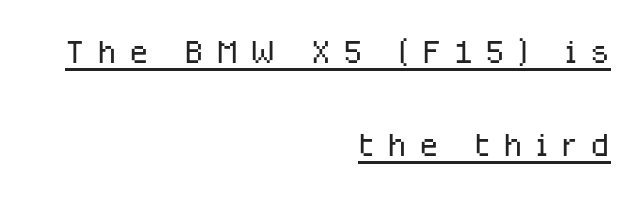
A quiet, ordinary-to-light weight characterises the typeface. The horizontal fit of the characters is loose and conspicuously gappy. Casual observation: everything's shoved over to the right. In terms of letterform style, serifs are entirely absent. Unlike italic type, these characters show no tilt at all. What's the leading like? Stretched, with rows far apart.
